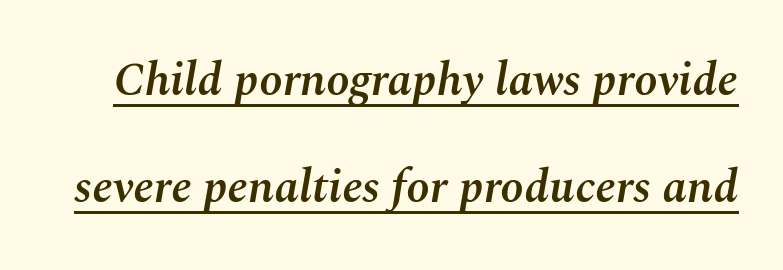
Q: Is the text bold? A: Semi-bold.
Q: Is the text italic (slanted)? A: Yes, it leans right by about 10 degrees.
Q: Is the text underlined? A: Yes.
Q: Is the spacing between letters normal or unusually wide? A: Normal.
Q: Is the spacing between lines tight, normal or loose? A: Loose.
Q: Width (condensed, normal, or wide)? A: Normal.
Q: Stroke contrast? A: Medium.
Q: x-height? A: Medium.
Q: Monospaced? A: No.
